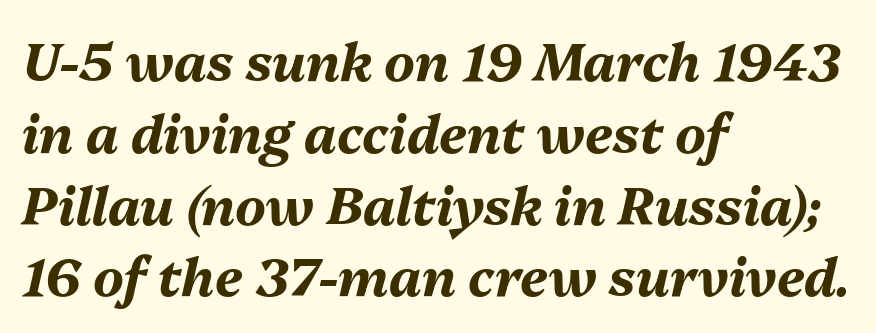
Q: Is the text bold? A: Yes.
Q: Is the text italic (slanted)? A: Yes, it leans right by about 13 degrees.
Q: Is the text underlined? A: No.
Q: How is the paragraph aligned? A: Left-aligned.
Q: Is the spacing between letters normal or unusually wide? A: Normal.
Q: Is the spacing between lines tight, normal or loose? A: Normal.
Q: Width (condensed, normal, or wide)? A: Normal.
Q: Stroke contrast? A: Medium.
Q: x-height? A: Medium.
Q: Monospaced? A: No.
